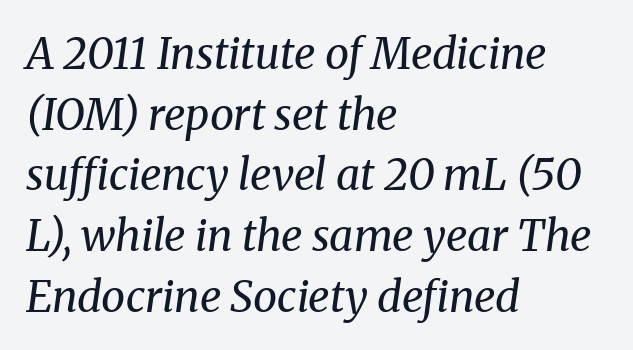
Q: Is the text bold? A: No.
Q: Is the text italic (slanted)? A: Yes, it leans right by about 8 degrees.
Q: Is the typeface a serif or a sans-serif typeface? A: Serif.
Q: Is the text underlined? A: No.
Q: How is the paragraph aligned? A: Left-aligned.
Q: Is the spacing between letters normal or unusually wide? A: Normal.
Q: Is the spacing between lines tight, normal or loose? A: Normal.
Q: Width (condensed, normal, or wide)? A: Normal.
Q: Stroke contrast? A: Medium.
Q: x-height? A: Medium.
Q: Monospaced? A: No.
